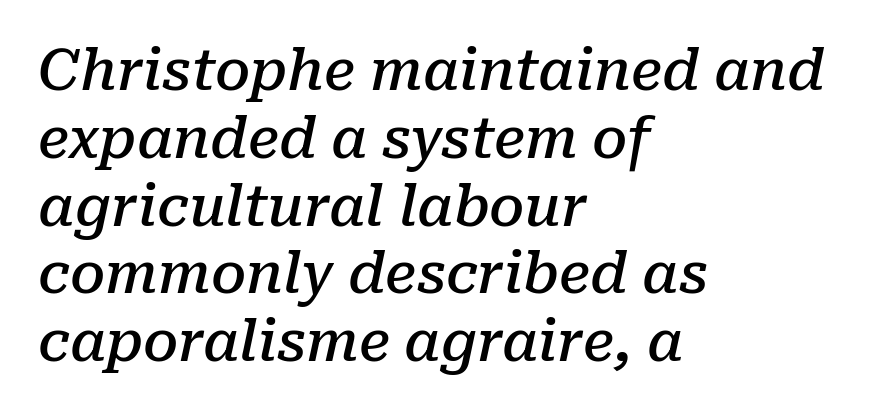
Q: Is the text bold? A: Semi-bold.
Q: Is the text italic (slanted)? A: Yes, it leans right by about 10 degrees.
Q: Is the typeface a serif or a sans-serif typeface? A: Serif.
Q: Is the text underlined? A: No.
Q: How is the paragraph aligned? A: Left-aligned.
Q: Is the spacing between letters normal or unusually wide? A: Normal.
Q: Width (condensed, normal, or wide)? A: Normal.
Q: Stroke contrast? A: Low.
Q: x-height? A: Medium.
Q: Monospaced? A: No.
